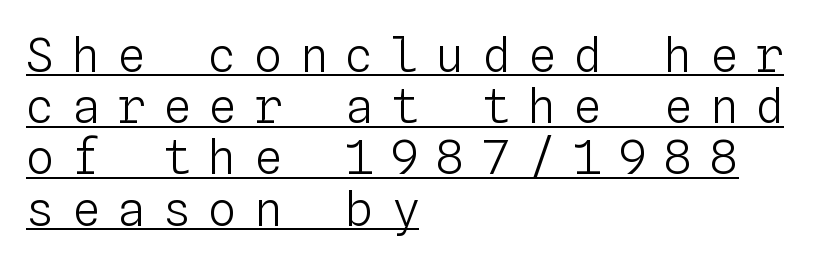
This sample is left-justified, so line endings fall wherever the words run out. The passage shown is typed in a monospace face where columns stay perfectly aligned. No letter is thick-stroked: the sample isn't bold. Descenders here cross a horizontal rule under the line. Someone cranked the tracking dial way up on this one.
